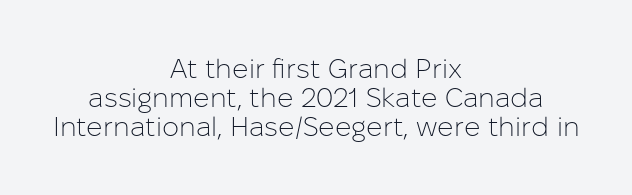
{"italic": "no", "bold": "no", "underline": "no", "align": "center", "line_spacing": "tight", "line_spacing_ratio": 1.07, "letter_spacing": "normal", "letter_spacing_em": 0.0, "glyph_px": 27}
